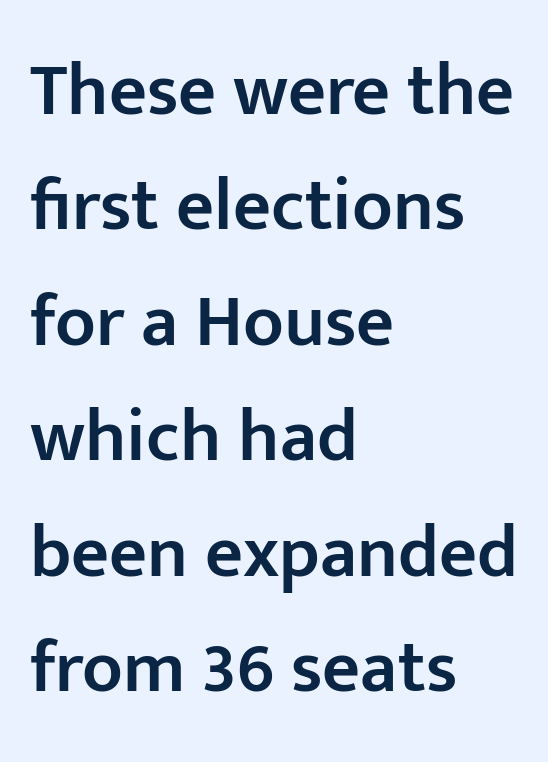
Q: Is the text bold? A: Semi-bold.
Q: Is the text italic (slanted)? A: No, it is upright.
Q: Is the typeface a serif or a sans-serif typeface? A: Sans-serif.
Q: Is the text underlined? A: No.
Q: How is the paragraph aligned? A: Left-aligned.
Q: Is the spacing between letters normal or unusually wide? A: Normal.
Q: Is the spacing between lines tight, normal or loose? A: Normal.
Q: Width (condensed, normal, or wide)? A: Normal.
Q: Stroke contrast? A: Low.
Q: x-height? A: Medium.
Q: Monospaced? A: No.
